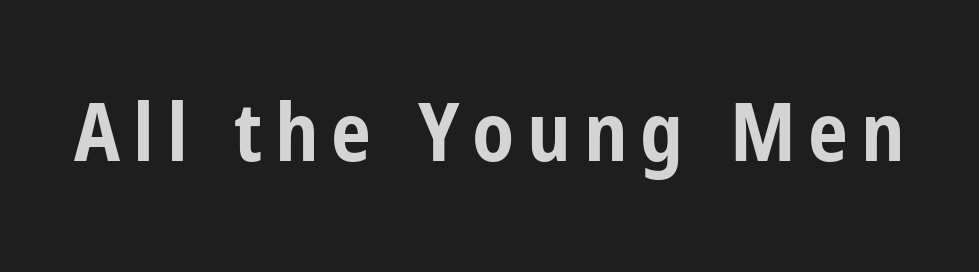
I'd call this a sans setting — the letters go barefoot. The font's upright variant was chosen for this text. Check the space under the baseline: it is left empty. Thick stems and heavy bowls — unmistakably bold. Do the characters align in a grid? No, the font is proportional.
